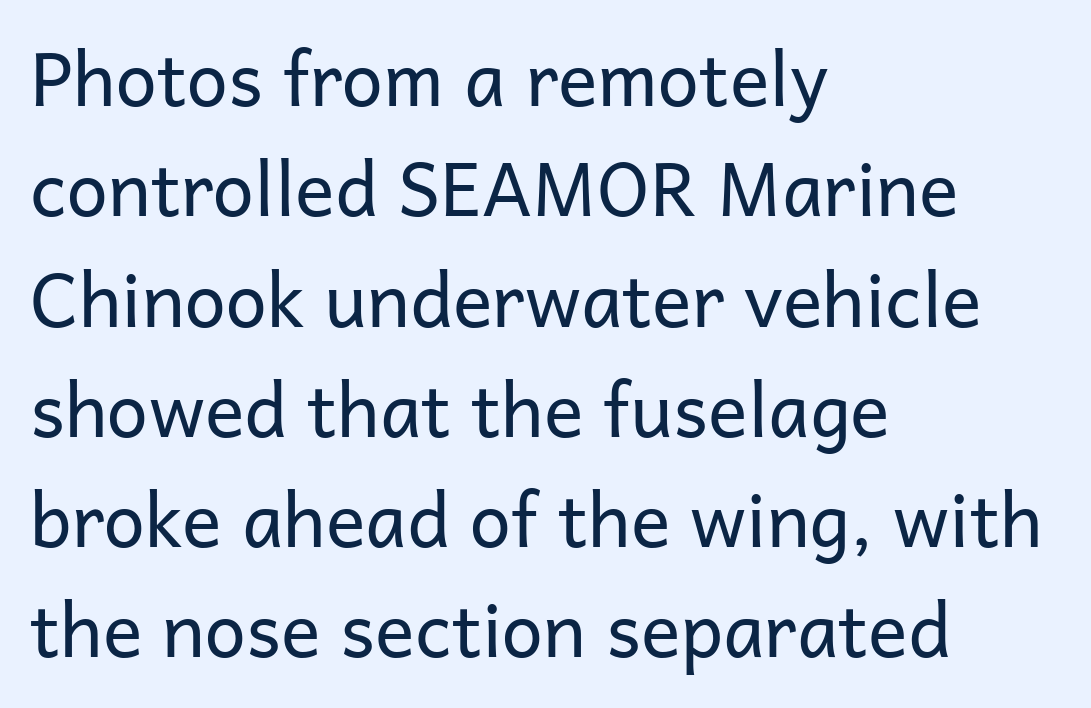
The image shows 74 px regular-weight sans-serif type, upright; set left-aligned, normal line spacing (1.49x), normal letter spacing, not underlined; low stroke contrast and a medium x-height.
